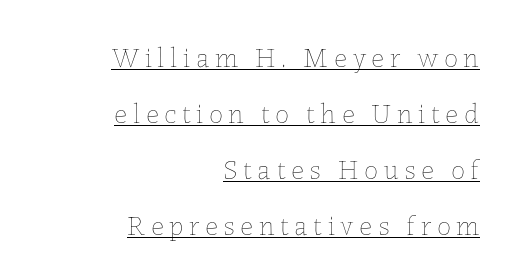
Notice how a bar underscores the lettering throughout. Stem width sits at or under what a default text font uses. Casual observation: everything's shoved over to the right. Character widths vary here, with narrow letters taking less room than wide ones.
